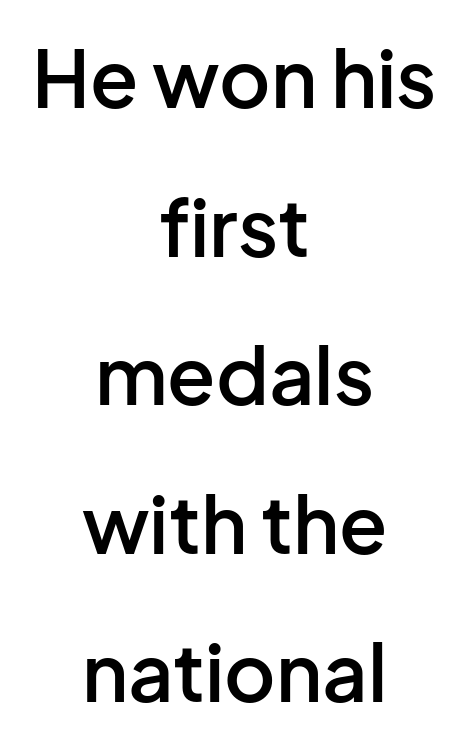
Q: Is the text bold? A: Semi-bold.
Q: Is the text italic (slanted)? A: No, it is upright.
Q: Is the typeface a serif or a sans-serif typeface? A: Sans-serif.
Q: Is the text underlined? A: No.
Q: How is the paragraph aligned? A: Centered.
Q: Is the spacing between letters normal or unusually wide? A: Normal.
Q: Width (condensed, normal, or wide)? A: Normal.
Q: Stroke contrast? A: Low.
Q: x-height? A: Medium.
Q: Monospaced? A: No.
